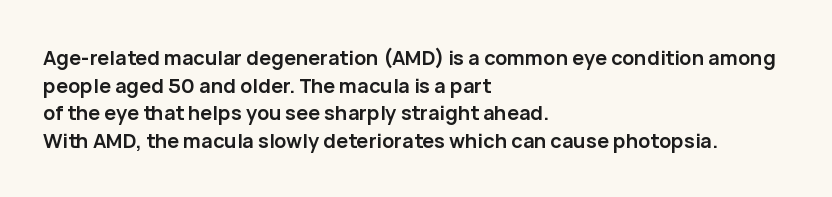
Is the letter spacing exaggerated? No — it looks like the ordinary default. Does the weight exceed regular? Yes, all the way to bold. Layout note: lines flush left. Notice how the stems are strictly vertical — no italics here.
